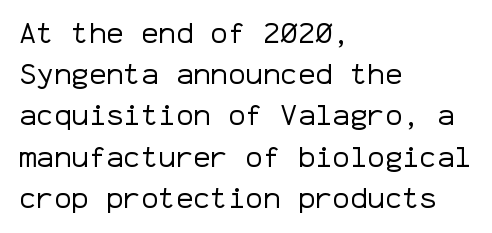
{"serif": "no", "italic": "no", "bold": "no", "weight": "regular", "width": "normal", "stroke_contrast": "low", "x_height": "medium", "monospaced": "yes", "underline": "no", "align": "left", "line_spacing": "normal", "line_spacing_ratio": 1.42, "letter_spacing": "normal", "letter_spacing_em": 0.0, "glyph_px": 29}
